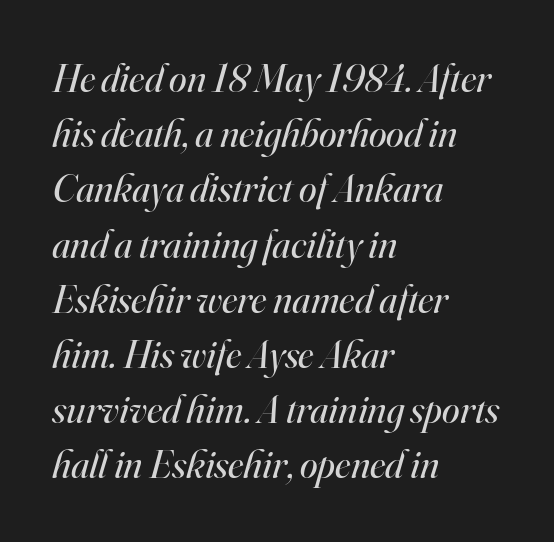
The image shows 40 px regular-weight serif type, italic (leaning right); set left-aligned, normal line spacing (1.38x), normal letter spacing, not underlined; high stroke contrast and a small x-height.
